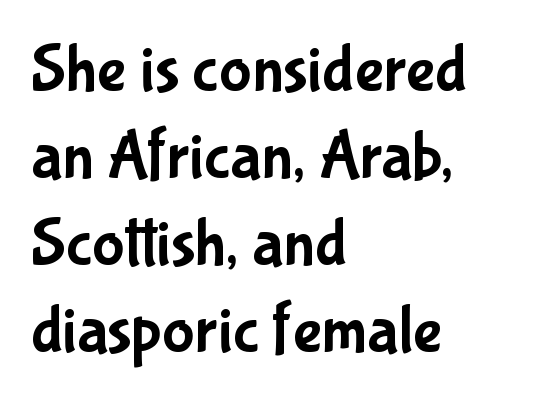
Q: Is the text italic (slanted)? A: No, it is upright.
Q: Is the typeface a serif or a sans-serif typeface? A: Sans-serif.
Q: Is the text underlined? A: No.
Q: How is the paragraph aligned? A: Left-aligned.
Q: Is the spacing between letters normal or unusually wide? A: Normal.
Q: Is the spacing between lines tight, normal or loose? A: Normal.
Q: Width (condensed, normal, or wide)? A: Condensed.
Q: Stroke contrast? A: Low.
Q: x-height? A: Medium.
Q: Monospaced? A: No.
